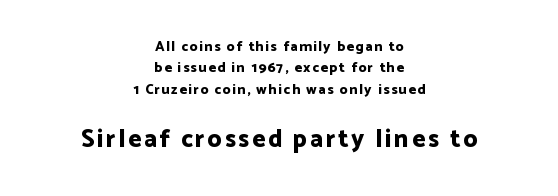
Q: Is the text bold? A: Yes.
Q: Is the text italic (slanted)? A: No, it is upright.
Q: Is the text underlined? A: No.
Q: How is the paragraph aligned? A: Centered.
Q: Is the spacing between lines tight, normal or loose? A: Normal.
Q: Which block of text is set in a larger size, the first (top) or the second (bottom)? A: The second (bottom) one.
